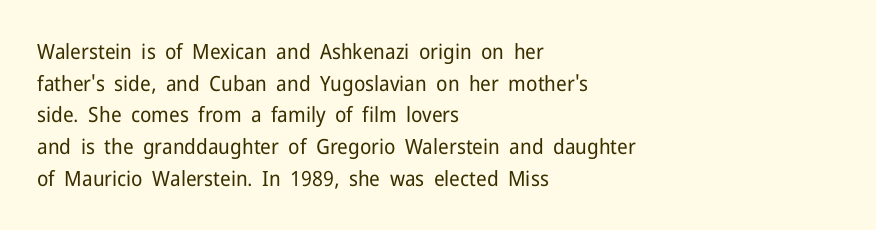
{"italic": "no", "bold": "no", "underline": "no", "align": "left", "line_spacing": "normal", "line_spacing_ratio": 1.51, "letter_spacing": "normal", "letter_spacing_em": 0.0, "glyph_px": 21}
